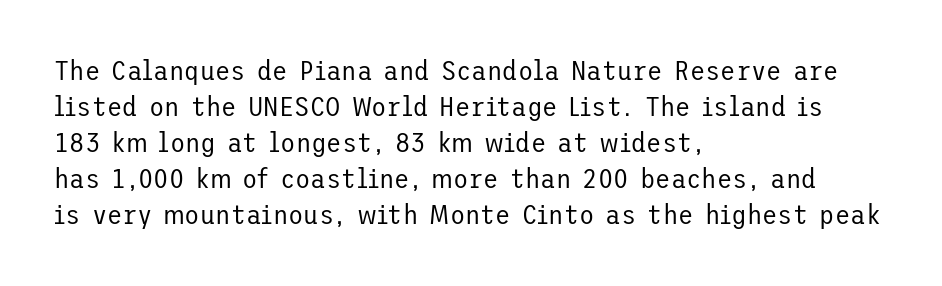
The image shows 28 px regular-weight sans-serif type, upright; set left-aligned, normal line spacing (1.29x), normal letter spacing, not underlined; low stroke contrast and a medium x-height.
